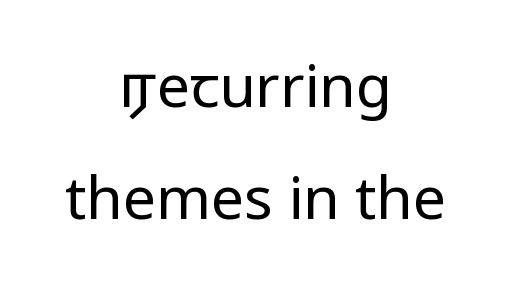
The image shows 59 px regular-weight, condensed sans-serif type, upright; set centered, line spacing 1.89x, normal letter spacing, not underlined; low stroke contrast and a large x-height.
